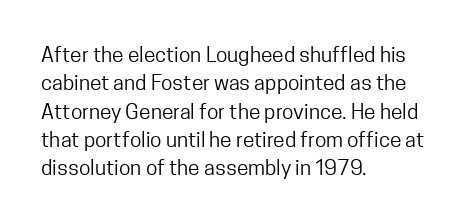
{"italic": "no", "bold": "no", "underline": "no", "align": "left", "line_spacing": "normal", "line_spacing_ratio": 1.35, "letter_spacing": "normal", "letter_spacing_em": 0.0, "glyph_px": 21}
